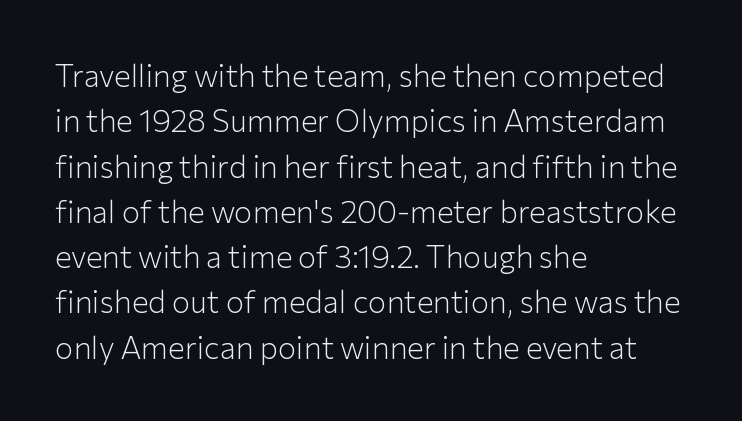
The image shows 31 px light sans-serif type, upright; set left-aligned, normal line spacing (1.46x), normal letter spacing, not underlined; low stroke contrast and a medium x-height.
